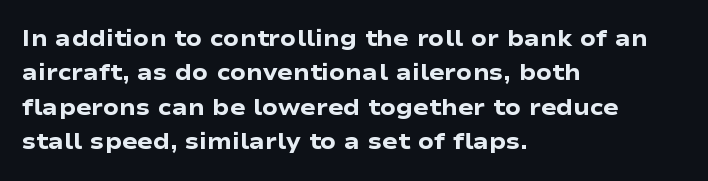
{"italic": "no", "bold": "yes", "underline": "no", "align": "left", "line_spacing": "normal", "line_spacing_ratio": 1.5, "letter_spacing": "normal", "letter_spacing_em": 0.0, "glyph_px": 23}
